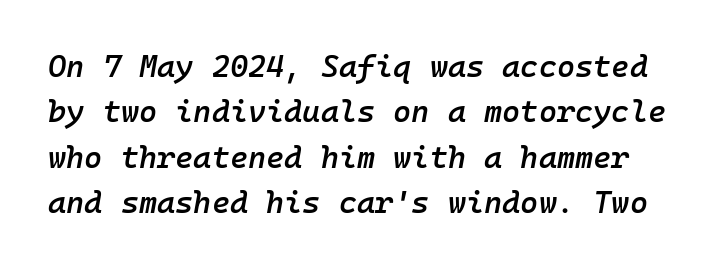
{"italic": "yes", "lean": "right", "slant_degrees": 10, "bold": "semi", "weight": "semibold", "width": "normal", "stroke_contrast": "low", "x_height": "medium", "monospaced": "yes", "underline": "no", "line_spacing": "normal", "line_spacing_ratio": 1.46, "letter_spacing": "normal", "letter_spacing_em": 0.0, "glyph_px": 31}
